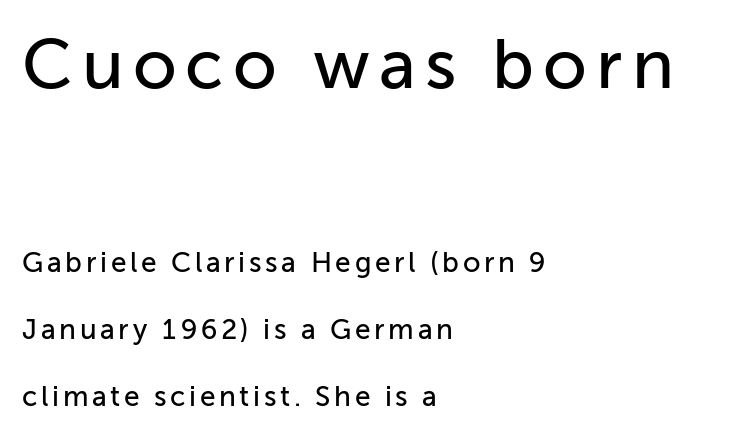
One-word summary of the alignment: left. The space directly below the letters is spotless. This sample uses an upright cut, with every glyph sitting square on the baseline. The text was rendered using a sans face with plain stroke endings. Large over small — that's the arrangement of the two blocks here.
